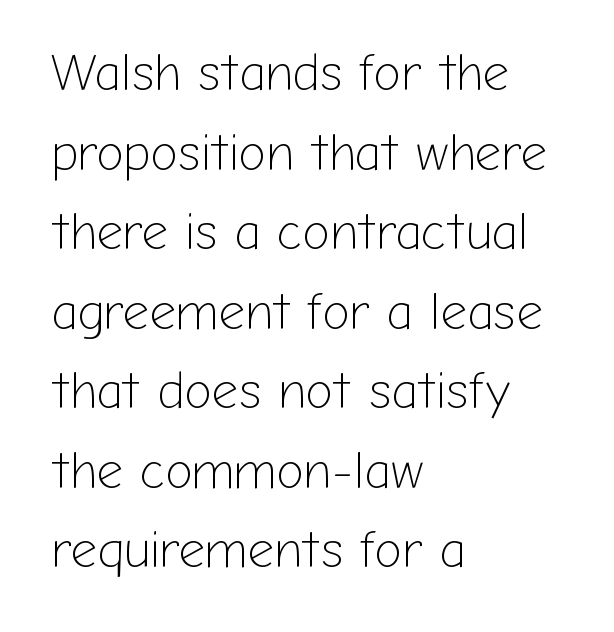
The image shows 52 px light sans-serif type, upright; set left-aligned, normal line spacing (1.53x), normal letter spacing, not underlined; low stroke contrast and a medium x-height.
